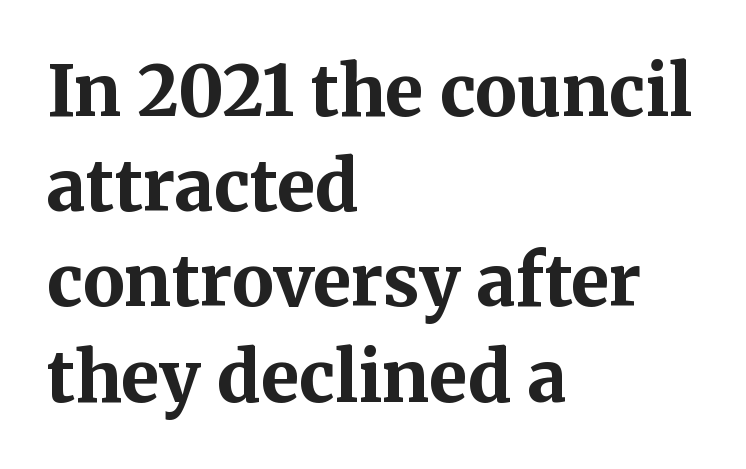
Leading matches the norm, producing a regular column. These lines are set flush left with a ragged right edge. Proportional: the letters do not fall into vertical columns. Spacing between characters is what you'd get straight out of the box.
